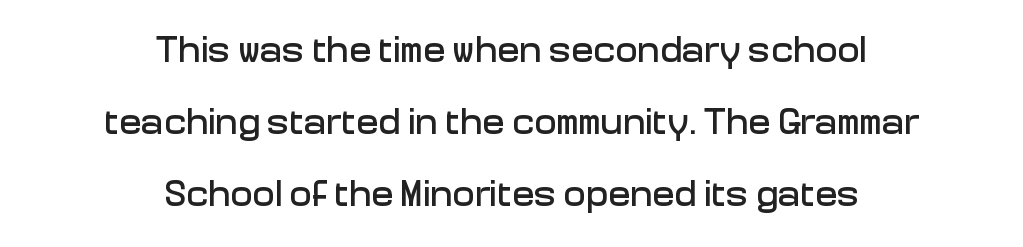
Q: Is the text italic (slanted)? A: No, it is upright.
Q: Is the typeface a serif or a sans-serif typeface? A: Sans-serif.
Q: Is the text underlined? A: No.
Q: How is the paragraph aligned? A: Centered.
Q: Is the spacing between letters normal or unusually wide? A: Normal.
Q: Is the spacing between lines tight, normal or loose? A: Loose.
Q: Width (condensed, normal, or wide)? A: Normal.
Q: Stroke contrast? A: Low.
Q: x-height? A: Medium.
Q: Monospaced? A: No.
